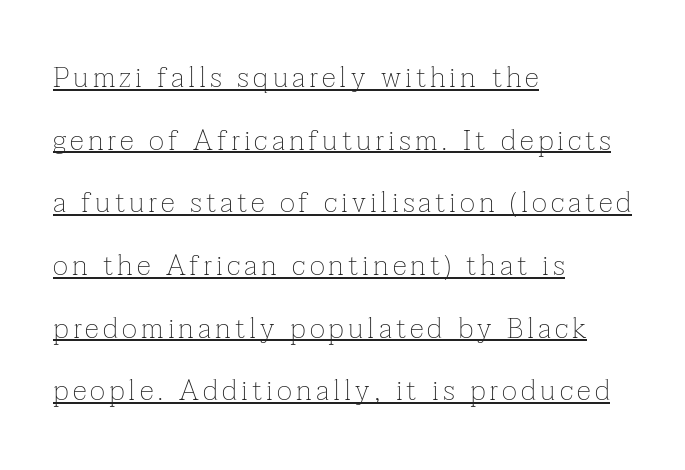
The image shows 29 px thin serif type, upright; set left-aligned, loose line spacing (2.16x), underlined; low stroke contrast and a medium x-height.
